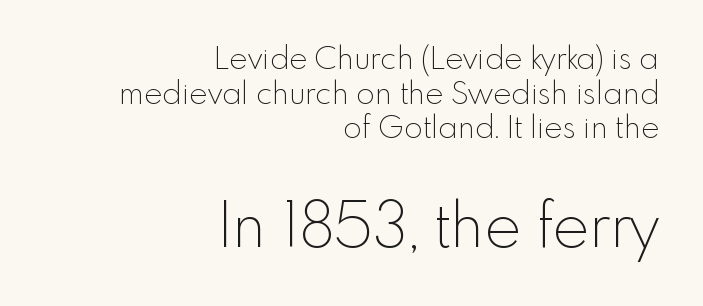
{"serif": "no", "italic": "no", "bold": "no", "weight": "thin", "width": "normal", "x_height": "small", "monospaced": "no", "underline": "no", "align": "right", "line_spacing": "tight", "line_spacing_ratio": 1.12, "letter_spacing": "normal", "letter_spacing_em": 0.0, "larger_block": "second", "size_ratio": 2.0, "glyph_px": 62}
